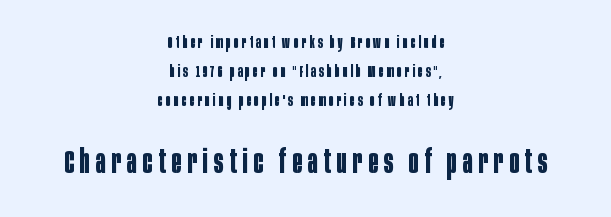
Q: Is the text bold? A: Yes.
Q: Is the text italic (slanted)? A: No, it is upright.
Q: Is the typeface a serif or a sans-serif typeface? A: Sans-serif.
Q: Is the text underlined? A: No.
Q: How is the paragraph aligned? A: Centered.
Q: Which block of text is set in a larger size, the first (top) or the second (bottom)? A: The second (bottom) one.
Q: Width (condensed, normal, or wide)? A: Condensed.
Q: Stroke contrast? A: Low.
Q: x-height? A: Large.
Q: Monospaced? A: No.
